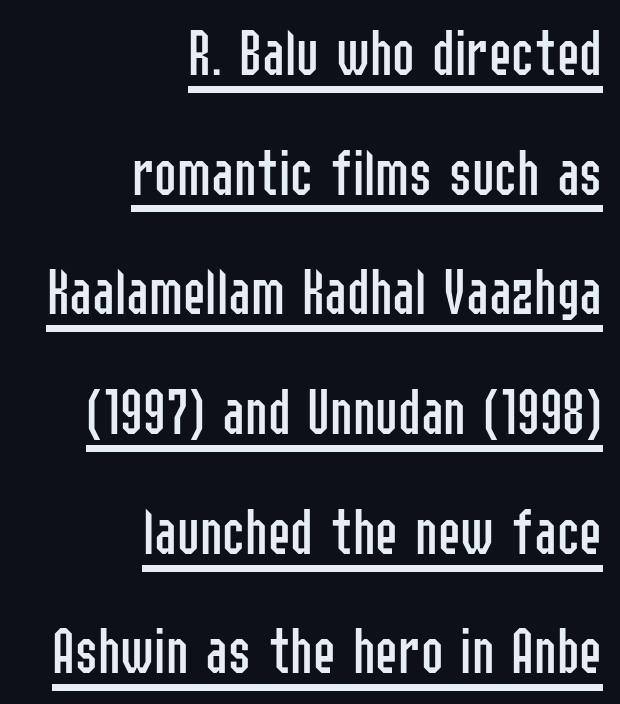
Q: Is the text bold? A: No.
Q: Is the text italic (slanted)? A: No, it is upright.
Q: Is the typeface a serif or a sans-serif typeface? A: Sans-serif.
Q: Is the text underlined? A: Yes.
Q: How is the paragraph aligned? A: Right-aligned.
Q: Is the spacing between letters normal or unusually wide? A: Normal.
Q: Width (condensed, normal, or wide)? A: Condensed.
Q: Stroke contrast? A: Low.
Q: x-height? A: Medium.
Q: Monospaced? A: No.
